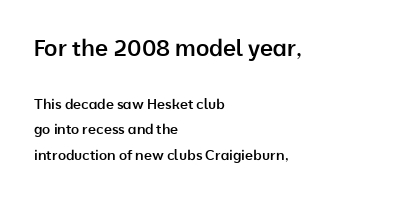
Each glyph is drawn with semibold strokes, heavier than normal yet not fully bold. The space directly below the letters is spotless. Block one is the big one; block two sits smaller underneath. Layout note: lines flush left.
